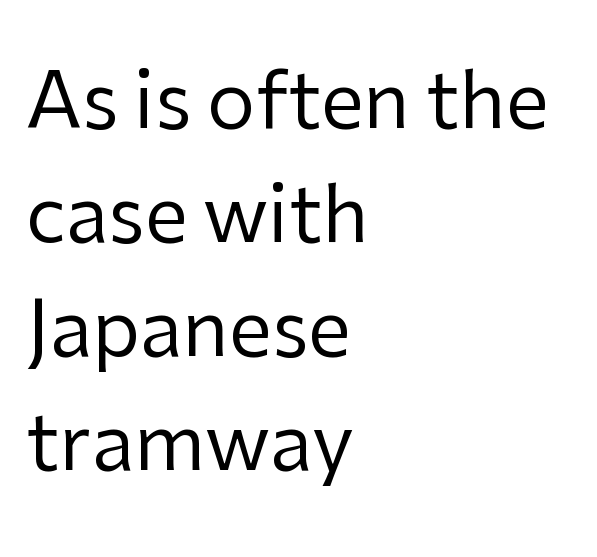
{"serif": "no", "italic": "no", "bold": "no", "weight": "regular", "width": "normal", "stroke_contrast": "low", "x_height": "medium", "monospaced": "no", "underline": "no", "align": "left", "line_spacing": "normal", "line_spacing_ratio": 1.48, "letter_spacing": "normal", "letter_spacing_em": 0.0, "glyph_px": 77}
